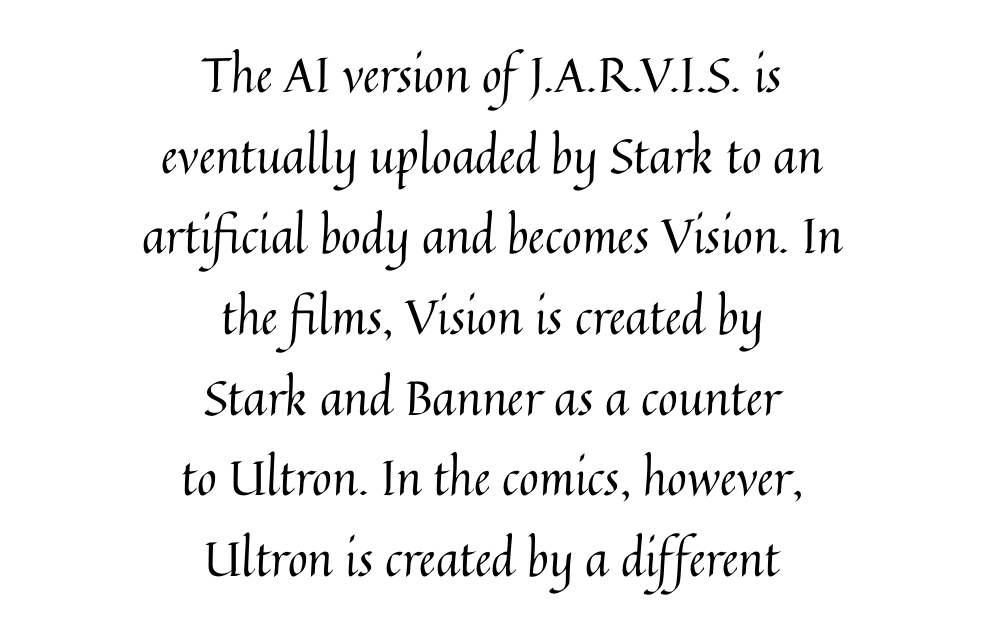
{"bold": "no", "weight": "regular", "width": "normal", "stroke_contrast": "medium", "x_height": "medium", "monospaced": "no", "underline": "no", "align": "center", "line_spacing": "normal", "line_spacing_ratio": 1.68, "letter_spacing": "normal", "letter_spacing_em": 0.0, "glyph_px": 48}
